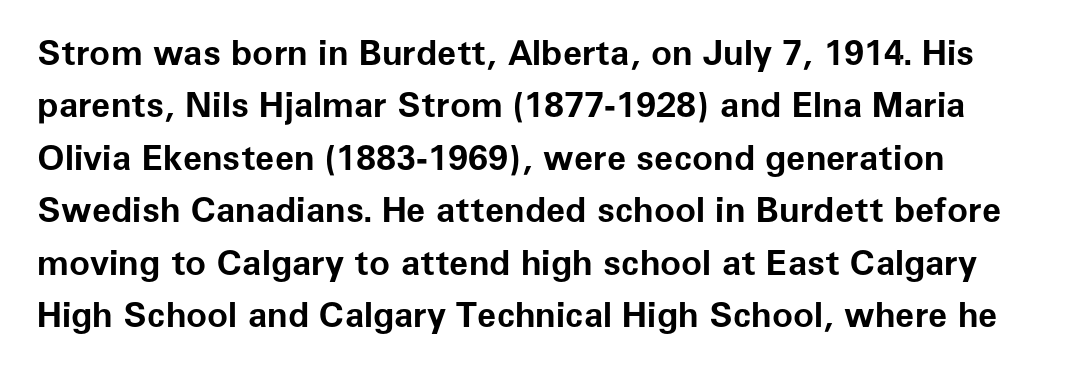
If you measured baseline to baseline, you'd find a middling distance. These words are printed bold, with thick strokes throughout. A roman cut, with each character standing at attention. The baseline area is clear. Here the glyphs are tracked normally, forming tight word shapes. Character widths vary here, with narrow letters taking less room than wide ones.
